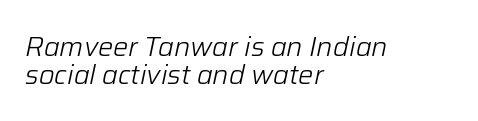
{"italic": "yes", "lean": "right", "slant_degrees": 12, "bold": "no", "underline": "no", "align": "left", "line_spacing": "tight", "line_spacing_ratio": 1.03, "letter_spacing": "normal", "letter_spacing_em": 0.0, "glyph_px": 27}
